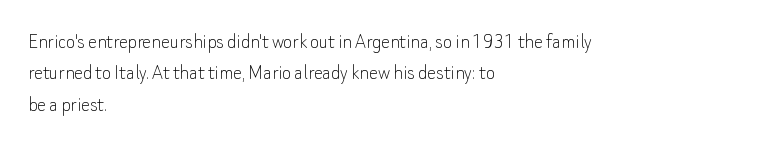
The image shows 22 px text type, upright; set left-aligned, normal line spacing (1.43x), normal letter spacing, not underlined.
